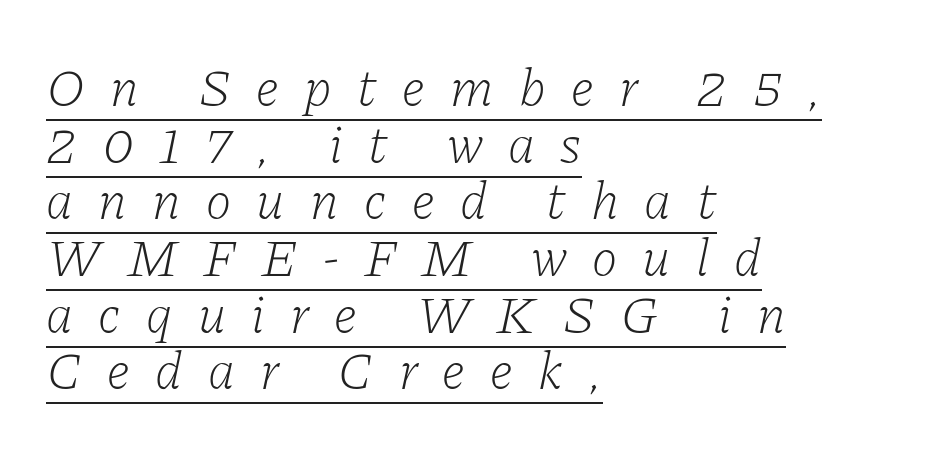
{"serif": "yes", "italic": "yes", "lean": "right", "slant_degrees": 11, "bold": "no", "weight": "light", "width": "normal", "stroke_contrast": "low", "x_height": "medium", "monospaced": "no", "underline": "yes", "align": "left", "line_spacing": "tight", "line_spacing_ratio": 1.05, "letter_spacing": "wide", "letter_spacing_em": 0.47, "glyph_px": 54}
